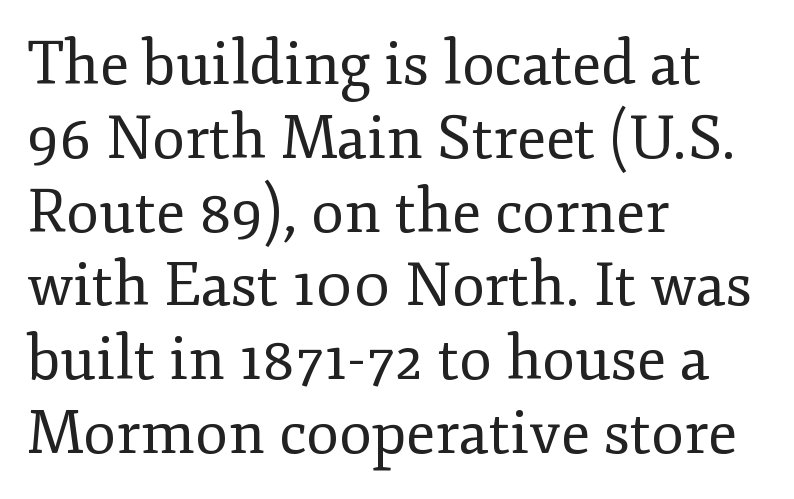
Posture: upright roman. Nobody touched the tracking dial on this one. The strokes carry an ordinary text weight at most. Leftover space on each line is placed entirely after the last word. Classification — serif. Think of a printed novel: that variable character pitch is what you see here.
